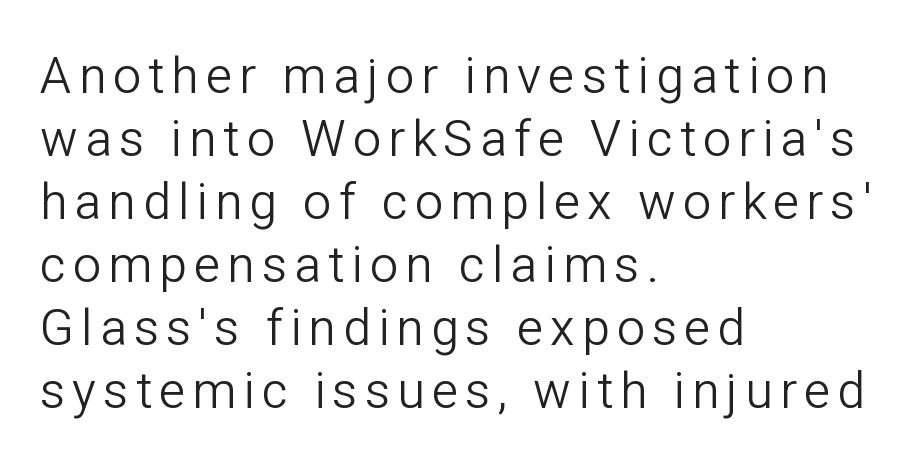
The image shows 50 px light sans-serif type, upright; set left-aligned, normal line spacing (1.26x), not underlined; low stroke contrast and a medium x-height.
